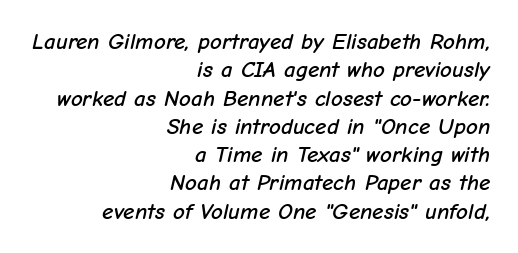
Q: Is the text italic (slanted)? A: Yes, it leans right by about 12 degrees.
Q: Is the text underlined? A: No.
Q: How is the paragraph aligned? A: Right-aligned.
Q: Is the spacing between letters normal or unusually wide? A: Normal.
